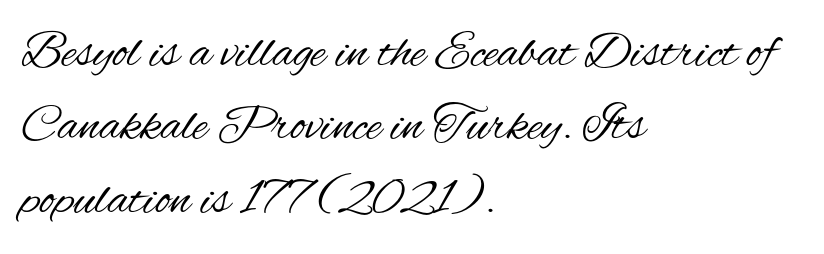
{"serif": "no", "bold": "no", "weight": "regular", "width": "condensed", "stroke_contrast": "medium", "x_height": "small", "monospaced": "no", "underline": "no", "align": "left", "line_spacing": "normal", "line_spacing_ratio": 1.44, "letter_spacing": "normal", "letter_spacing_em": 0.0, "glyph_px": 51}
